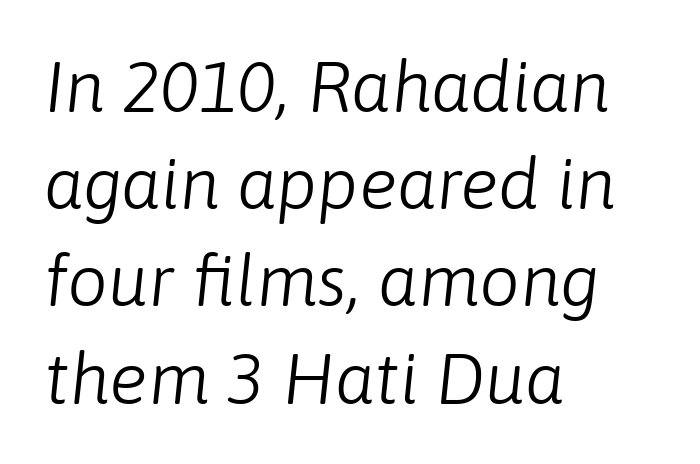
This sample uses an oblique cut, with every glyph tilted off the vertical. This rendering leaves character spacing at its baseline value. Layout note: lines flush left. Each letter keeps its own natural width here, so spacing adapts to shape. Weight class: somewhere from thin through regular. If you measured baseline to baseline, you'd find a middling distance.
